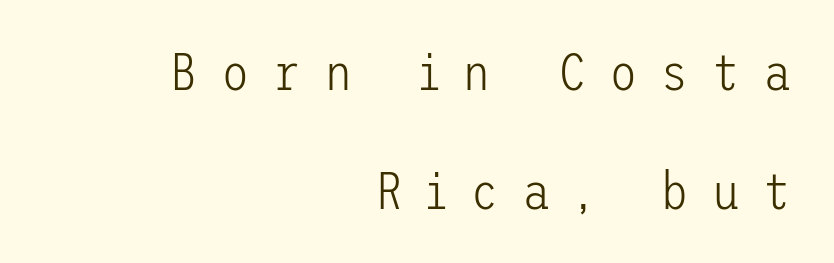
Upright lettering throughout. Notice the wide empty band between every row — that's loose leading. This sample uses a sans-serif face. Rule under the text: the space is simply empty.
